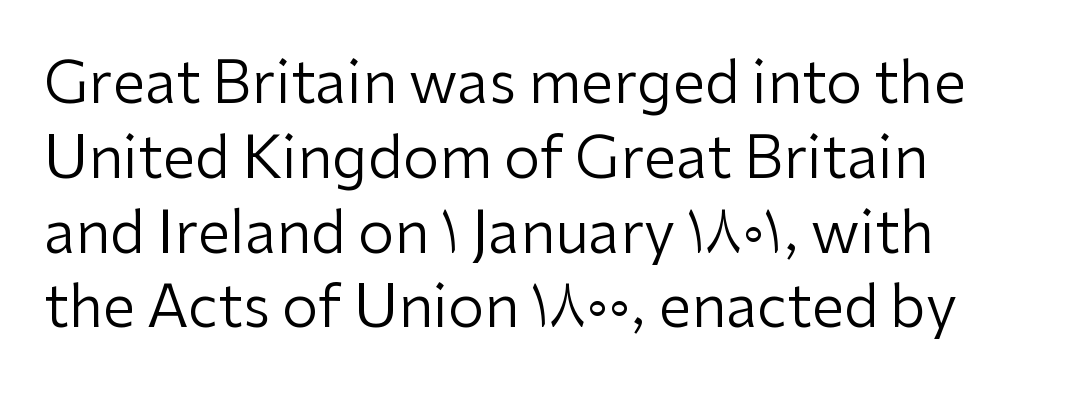
Q: Is the text bold? A: No.
Q: Is the text italic (slanted)? A: No, it is upright.
Q: Is the typeface a serif or a sans-serif typeface? A: Sans-serif.
Q: Is the text underlined? A: No.
Q: Is the spacing between letters normal or unusually wide? A: Normal.
Q: Is the spacing between lines tight, normal or loose? A: Normal.
Q: Width (condensed, normal, or wide)? A: Normal.
Q: Stroke contrast? A: Low.
Q: x-height? A: Medium.
Q: Monospaced? A: No.
